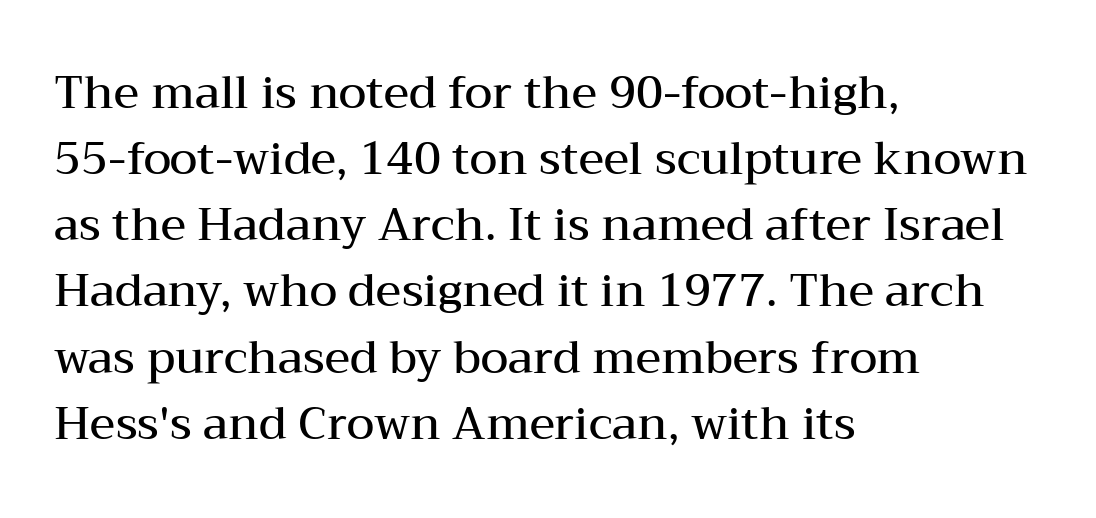
Q: Is the text bold? A: Semi-bold.
Q: Is the text italic (slanted)? A: No, it is upright.
Q: Is the typeface a serif or a sans-serif typeface? A: Serif.
Q: Is the text underlined? A: No.
Q: How is the paragraph aligned? A: Left-aligned.
Q: Is the spacing between letters normal or unusually wide? A: Normal.
Q: Is the spacing between lines tight, normal or loose? A: Normal.
Q: Width (condensed, normal, or wide)? A: Wide.
Q: Stroke contrast? A: Medium.
Q: x-height? A: Medium.
Q: Monospaced? A: No.
